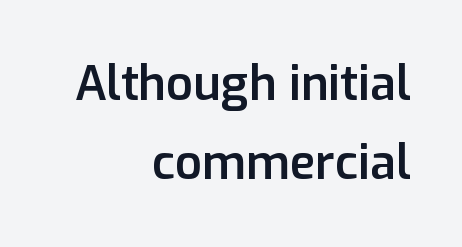
The image shows 47 px semibold sans-serif type, upright; set right-aligned, normal line spacing (1.68x), normal letter spacing, not underlined; low stroke contrast and a medium x-height.
